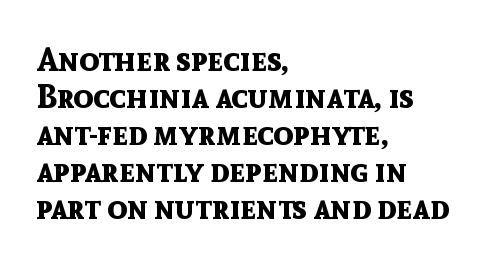
The image shows 33 px bold sans-serif type, upright; set left-aligned, tight line spacing (1.12x), normal letter spacing, not underlined; a medium x-height.
